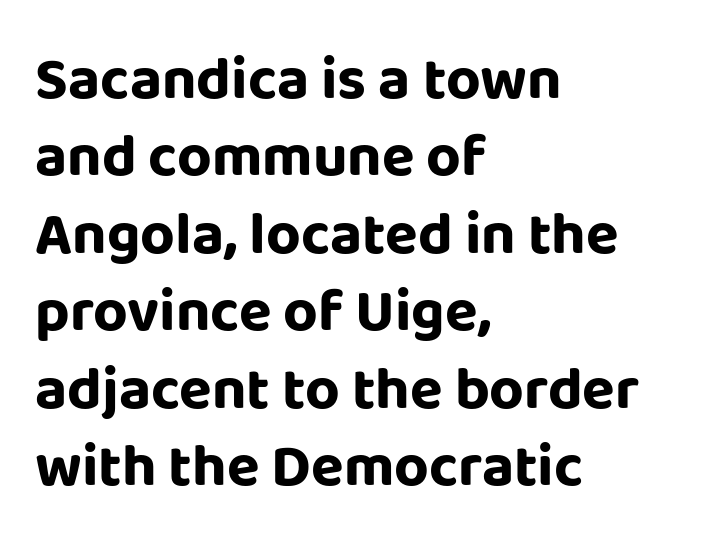
{"serif": "no", "italic": "no", "bold": "yes", "weight": "bold", "width": "normal", "stroke_contrast": "low", "x_height": "large", "monospaced": "no", "underline": "no", "align": "left", "line_spacing": "normal", "line_spacing_ratio": 1.29, "letter_spacing": "normal", "letter_spacing_em": 0.0, "glyph_px": 60}
